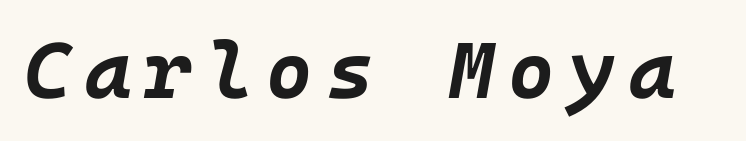
Typographic density is high because the face is bold. Is the type slanted? Yes — the strokes lean at a clear angle. Anything drawn beneath the words? Only blank space.
